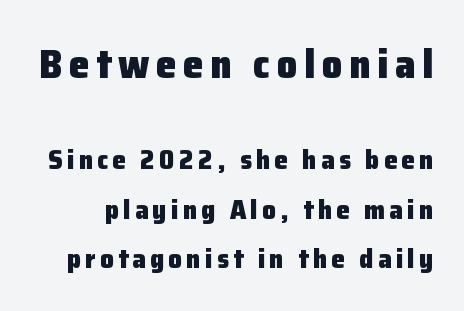
The image shows 41 px heavy sans-serif type, upright; set line spacing 1.82x, not underlined; the first (top) block is 1.52x larger; low stroke contrast and a medium x-height.
